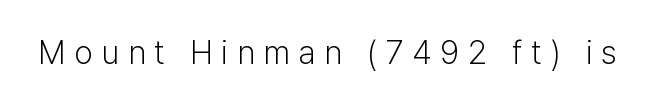
The image shows 33 px light sans-serif type, upright; set unusually wide letter spacing (+0.26 em), not underlined; low stroke contrast and a medium x-height.
